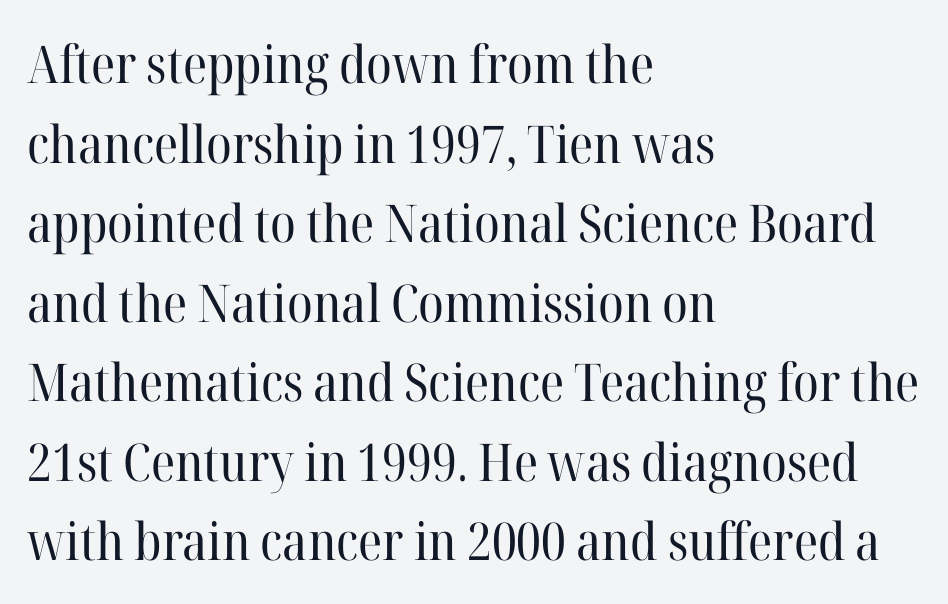
The designer left line spacing at the default. Only glyphs here, with clear space below each row. Observe the ordinary spacing: letters are neighbours, not strangers. Rendered with straight, roman letterforms. The font is comparable to plain body text, perhaps lighter.
